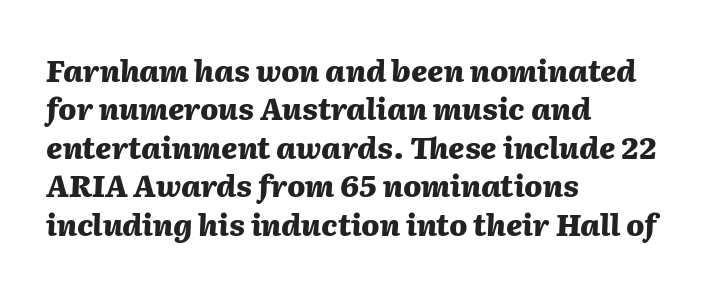
Underline: absent. Does the copy run flush right? No — it runs flush left. The gaps between neighbouring characters are ordinary and unremarkable. Plenty of ink on the page — the face is bold. Note the varied advance widths — an 'i' is clearly narrower than an 'm'.
